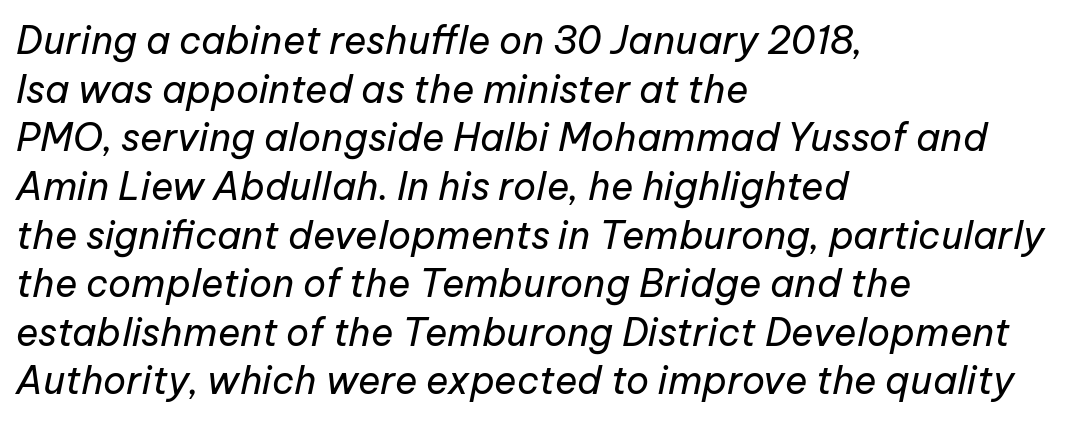
Q: Is the text bold? A: No.
Q: Is the text italic (slanted)? A: Yes, it leans right by about 12 degrees.
Q: Is the text underlined? A: No.
Q: How is the paragraph aligned? A: Left-aligned.
Q: Is the spacing between letters normal or unusually wide? A: Normal.
Q: Is the spacing between lines tight, normal or loose? A: Normal.
Q: Width (condensed, normal, or wide)? A: Normal.
Q: Stroke contrast? A: Low.
Q: x-height? A: Medium.
Q: Monospaced? A: No.
